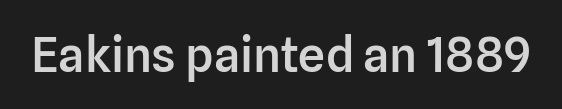
The image shows 48 px semibold sans-serif type, upright; set normal letter spacing, not underlined; low stroke contrast and a medium x-height.
